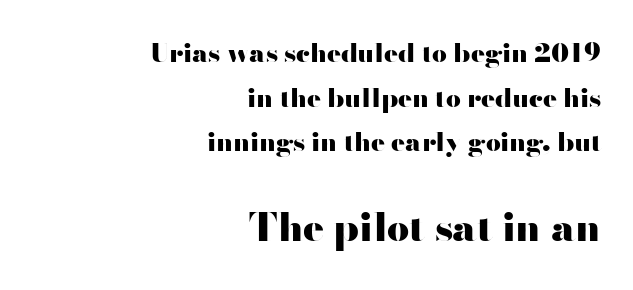
{"italic": "no", "bold": "yes", "weight": "heavy", "width": "wide", "stroke_contrast": "high", "x_height": "small", "monospaced": "no", "underline": "no", "align": "right", "line_spacing_ratio": 1.72, "letter_spacing": "normal", "letter_spacing_em": 0.0, "larger_block": "second", "size_ratio": 1.5, "glyph_px": 39}
